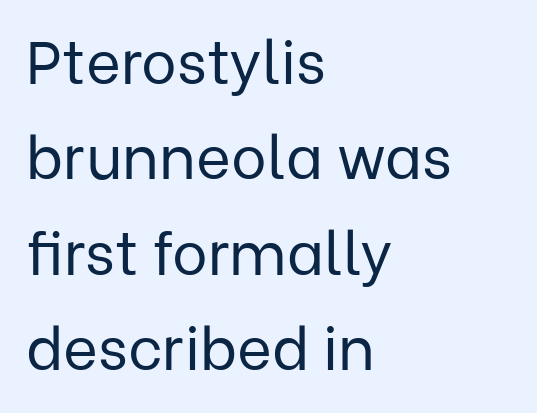
The image shows 60 px regular-weight sans-serif type, upright; set left-aligned, normal line spacing (1.59x), normal letter spacing, not underlined; low stroke contrast and a medium x-height.
